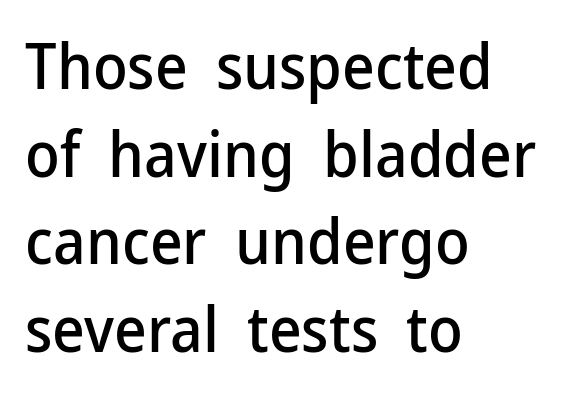
This rendering employs a face without finishing strokes, i.e., a sans-serif. How are the letters spaced? Ordinarily, with no added tracking. The vertical gap from one line to the next is medium. The space directly below the letters is spotless. The passage shown is typed in a proportional face where columns would drift.
